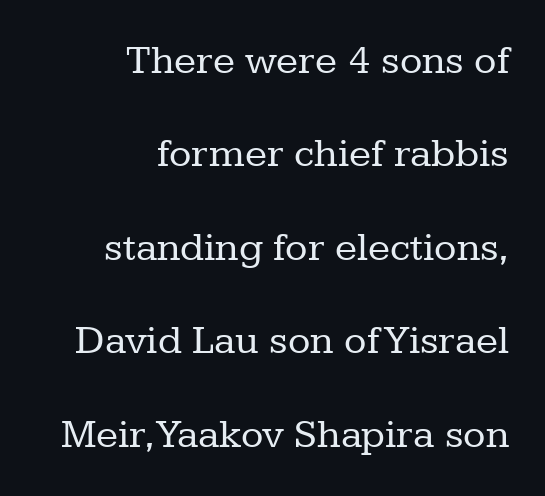
Q: Is the text bold? A: No.
Q: Is the text italic (slanted)? A: No, it is upright.
Q: Is the typeface a serif or a sans-serif typeface? A: Serif.
Q: Is the text underlined? A: No.
Q: How is the paragraph aligned? A: Right-aligned.
Q: Is the spacing between letters normal or unusually wide? A: Normal.
Q: Is the spacing between lines tight, normal or loose? A: Loose.
Q: Width (condensed, normal, or wide)? A: Normal.
Q: Stroke contrast? A: Low.
Q: x-height? A: Medium.
Q: Monospaced? A: No.
